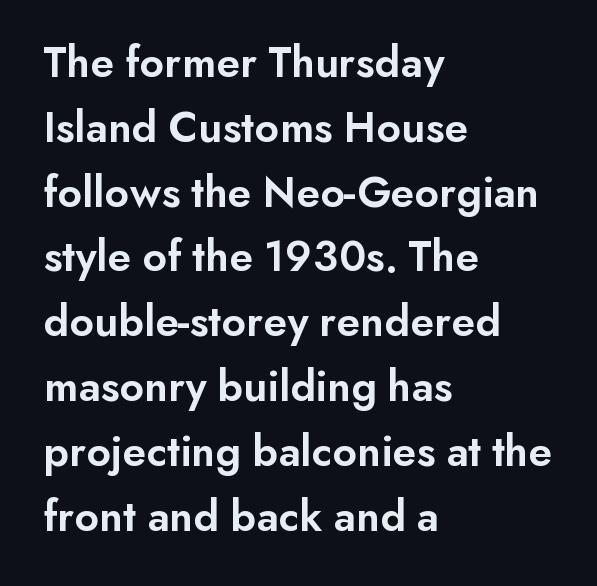
A typesetter would call this proportional, since set widths differ per character. Compared with typical body copy, the letter spacing here is the same. The glyphs in this specimen are sans serif. Underlining? Definitely not there. The axis of the letterforms is exactly vertical.
